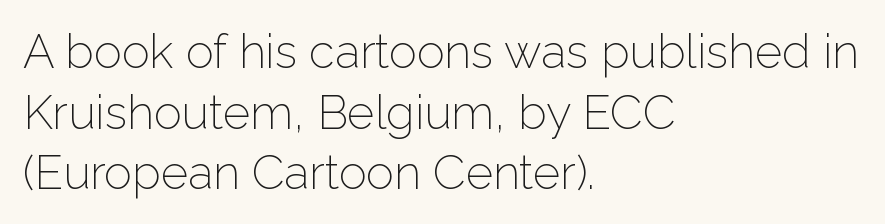
Q: Is the text bold? A: No.
Q: Is the text italic (slanted)? A: No, it is upright.
Q: Is the typeface a serif or a sans-serif typeface? A: Sans-serif.
Q: Is the text underlined? A: No.
Q: How is the paragraph aligned? A: Left-aligned.
Q: Is the spacing between letters normal or unusually wide? A: Normal.
Q: Is the spacing between lines tight, normal or loose? A: Normal.
Q: Width (condensed, normal, or wide)? A: Normal.
Q: Stroke contrast? A: Low.
Q: x-height? A: Medium.
Q: Monospaced? A: No.
